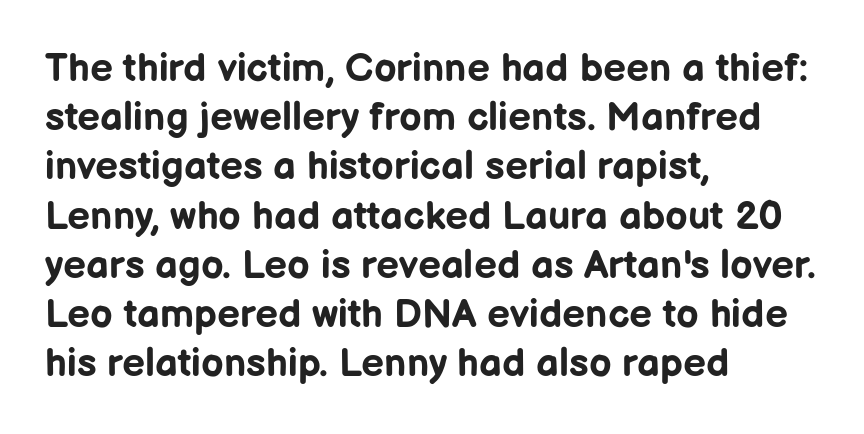
Q: Is the text bold? A: Yes.
Q: Is the text italic (slanted)? A: No, it is upright.
Q: Is the typeface a serif or a sans-serif typeface? A: Sans-serif.
Q: Is the text underlined? A: No.
Q: How is the paragraph aligned? A: Left-aligned.
Q: Is the spacing between letters normal or unusually wide? A: Normal.
Q: Width (condensed, normal, or wide)? A: Normal.
Q: Stroke contrast? A: Low.
Q: x-height? A: Medium.
Q: Monospaced? A: No.
